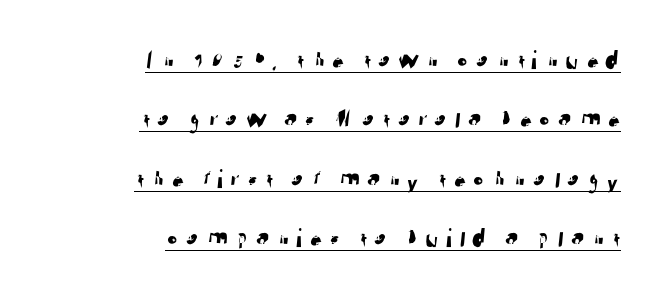
The image shows 27 px text type; set right-aligned, loose line spacing (2.2x), underlined.
